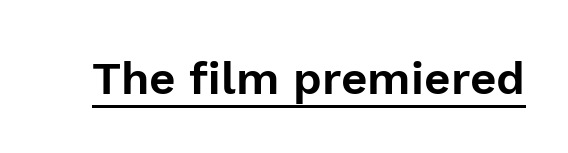
{"serif": "no", "italic": "no", "width": "normal", "x_height": "medium", "monospaced": "no", "underline": "yes", "letter_spacing": "normal", "letter_spacing_em": 0.0, "glyph_px": 46}
